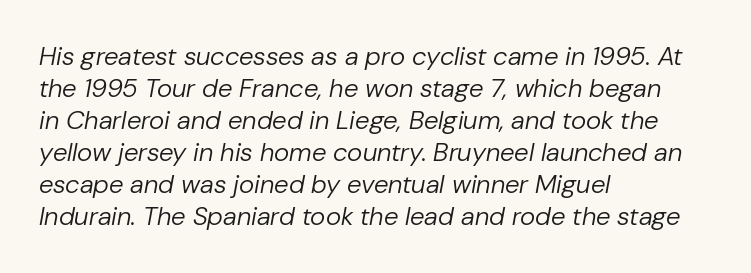
Q: Is the text bold? A: No.
Q: Is the text italic (slanted)? A: Yes, it leans right by about 10 degrees.
Q: Is the text underlined? A: No.
Q: How is the paragraph aligned? A: Left-aligned.
Q: Is the spacing between letters normal or unusually wide? A: Normal.
